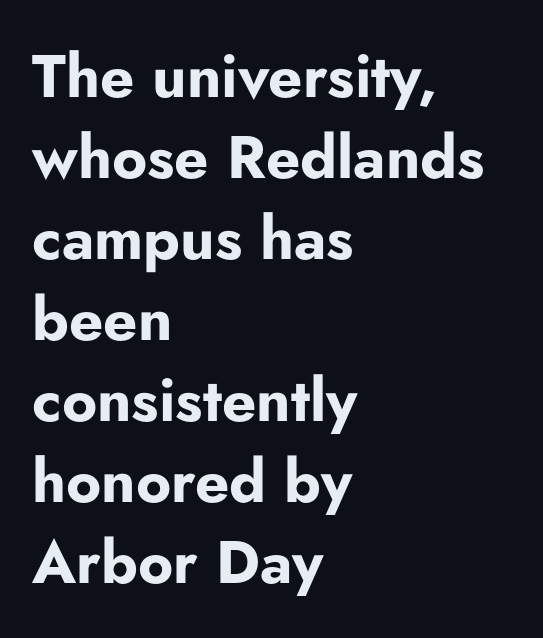
Q: Is the text bold? A: Yes.
Q: Is the text italic (slanted)? A: No, it is upright.
Q: Is the typeface a serif or a sans-serif typeface? A: Sans-serif.
Q: Is the text underlined? A: No.
Q: How is the paragraph aligned? A: Left-aligned.
Q: Is the spacing between letters normal or unusually wide? A: Normal.
Q: Is the spacing between lines tight, normal or loose? A: Normal.
Q: Width (condensed, normal, or wide)? A: Normal.
Q: Stroke contrast? A: Low.
Q: x-height? A: Small.
Q: Monospaced? A: No.
